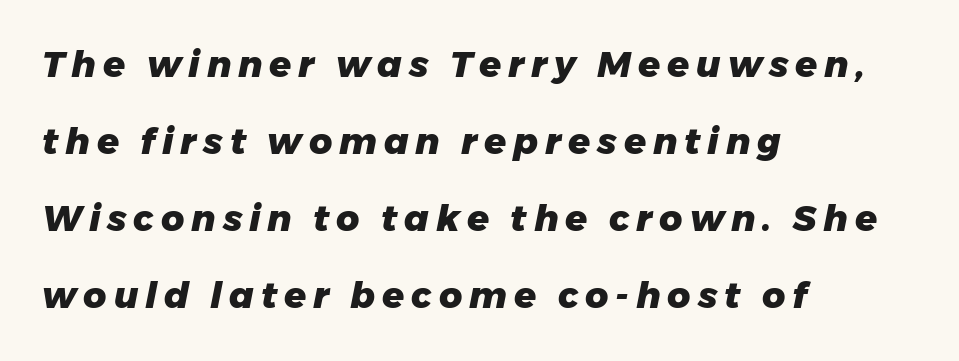
{"italic": "yes", "lean": "right", "slant_degrees": 11, "bold": "yes", "weight": "heavy", "width": "normal", "stroke_contrast": "low", "x_height": "medium", "monospaced": "no", "underline": "no", "align": "left", "line_spacing": "loose", "line_spacing_ratio": 2.14, "glyph_px": 36}
